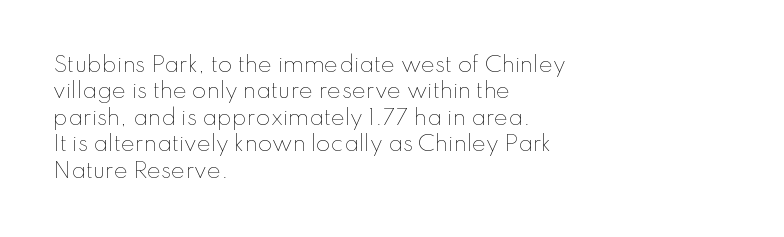
The rendering uses a moderate line-height, typical for paragraphs. Only glyphs here, with clear space below each row. The passage is arranged the way most books set body copy — flush left. Spacing between characters is what you'd get straight out of the box.
